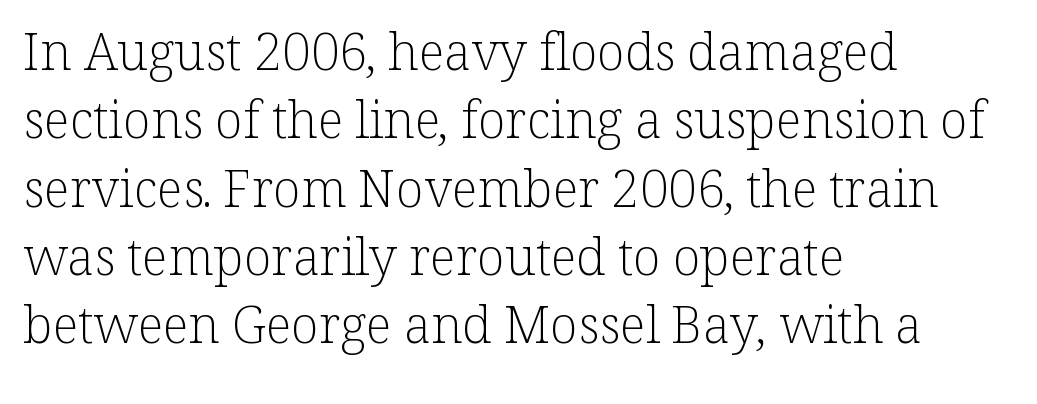
The image shows 51 px light serif type, upright; set left-aligned, normal line spacing (1.34x), normal letter spacing, not underlined; low stroke contrast and a medium x-height.
